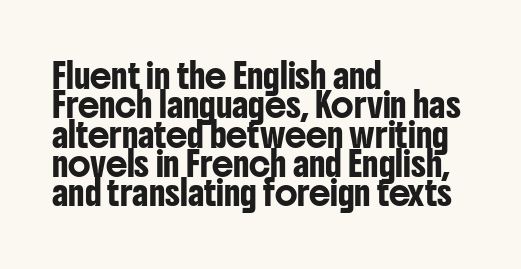
The lettering stays uniformly vertical, giving the passage a roman look. The letterforms sit shoulder to shoulder at normal distance. The setting favours the left margin, as ordinary paragraphs usually do. Decoration check: the copy has no underline.
